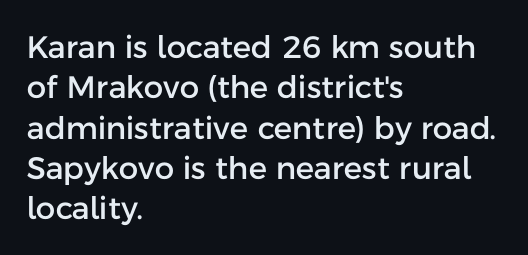
Tracking here is standard; glyphs follow each other at the usual distance. This is the regular roman posture of the typeface. The lines in this sample share a left origin and differ only in where they stop. Think of a printed novel: that variable character pitch is what you see here. The passage shown is typeset with a sans-serif family. In terms of leading, this rendering sits right in the middle.
